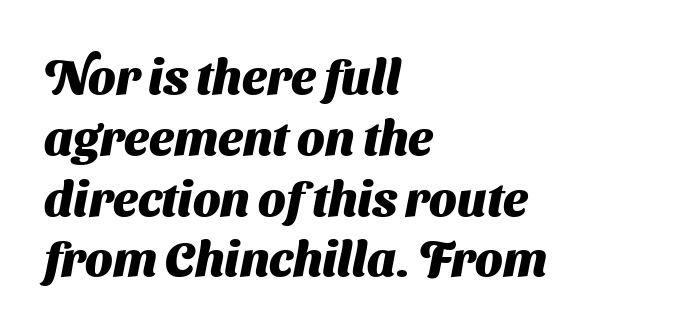
{"serif": "no", "bold": "yes", "weight": "heavy", "width": "normal", "stroke_contrast": "medium", "x_height": "medium", "monospaced": "no", "underline": "no", "align": "left", "line_spacing_ratio": 1.24, "letter_spacing": "normal", "letter_spacing_em": 0.0, "glyph_px": 49}
